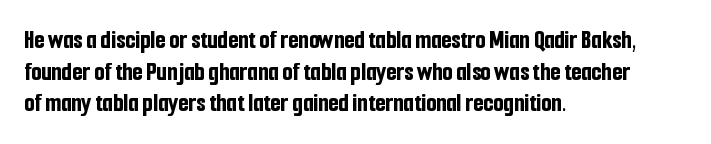
{"italic": "no", "bold": "yes", "underline": "no", "align": "left", "line_spacing_ratio": 1.22, "letter_spacing": "normal", "letter_spacing_em": 0.0, "glyph_px": 26}
